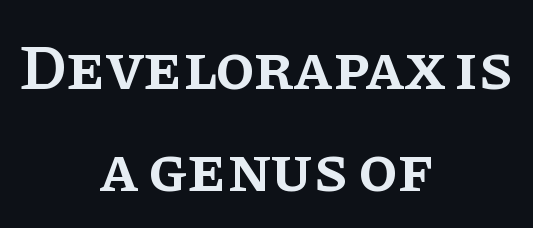
Line spacing here is normal. If you drew a line through each stem, it would be perfectly vertical. This rendering leaves character spacing at its baseline value. The characters look somewhat weighty, a semibold short of true bold.
